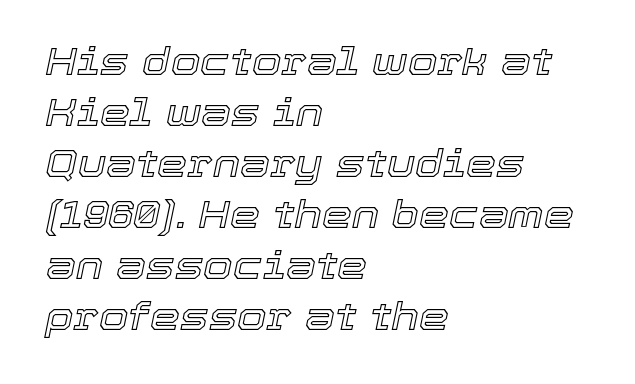
{"italic": "yes", "lean": "right", "slant_degrees": 12, "width": "normal", "x_height": "medium", "monospaced": "no", "underline": "no", "align": "left", "line_spacing": "normal", "line_spacing_ratio": 1.34, "letter_spacing": "normal", "letter_spacing_em": 0.0, "glyph_px": 38}
